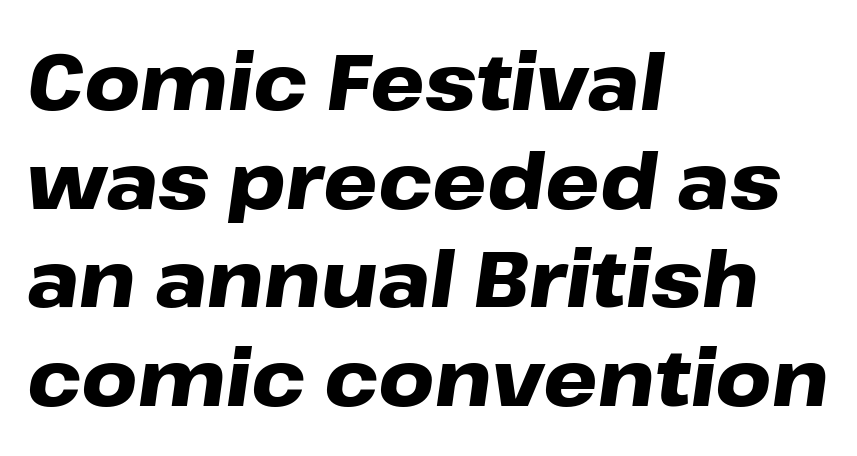
The image shows 77 px heavy, wide type, italic (leaning right); set left-aligned, normal line spacing (1.28x), normal letter spacing, not underlined; low stroke contrast and a medium x-height.
